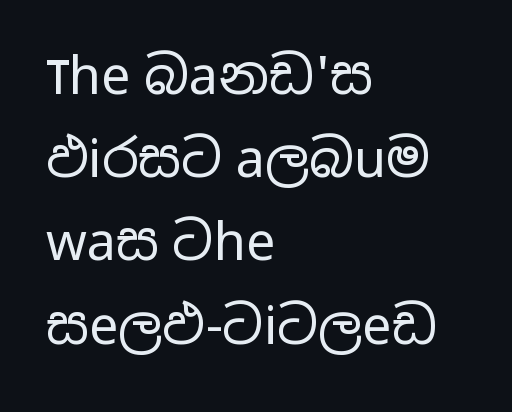
Q: Is the text bold? A: No.
Q: Is the text italic (slanted)? A: No, it is upright.
Q: Is the typeface a serif or a sans-serif typeface? A: Sans-serif.
Q: Is the text underlined? A: No.
Q: How is the paragraph aligned? A: Left-aligned.
Q: Is the spacing between letters normal or unusually wide? A: Normal.
Q: Is the spacing between lines tight, normal or loose? A: Normal.
Q: Width (condensed, normal, or wide)? A: Wide.
Q: Stroke contrast? A: Low.
Q: x-height? A: Medium.
Q: Monospaced? A: No.
